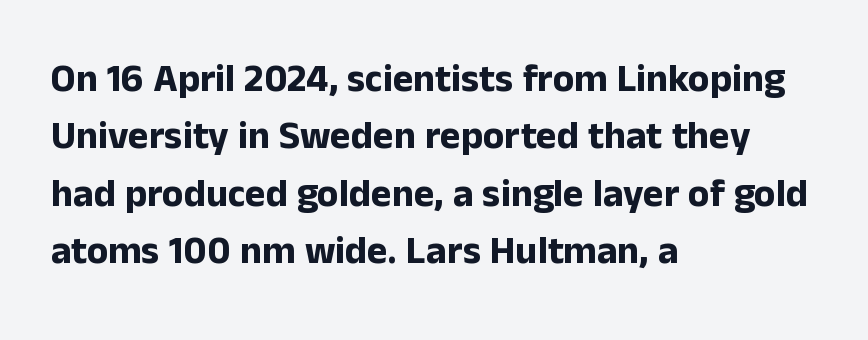
A clean baseline with only descenders dipping below it. Between one letter and the next there's only the usual sliver of space. Heft: maximum for text — a bold. Leading: standard.
